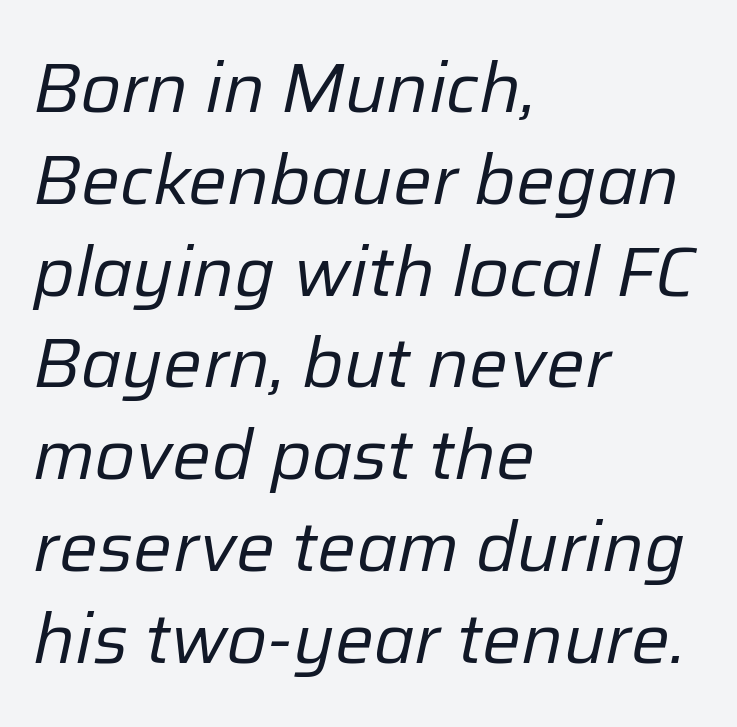
Q: Is the text bold? A: No.
Q: Is the text italic (slanted)? A: Yes, it leans right by about 12 degrees.
Q: Is the text underlined? A: No.
Q: How is the paragraph aligned? A: Left-aligned.
Q: Is the spacing between letters normal or unusually wide? A: Normal.
Q: Is the spacing between lines tight, normal or loose? A: Normal.
Q: Width (condensed, normal, or wide)? A: Normal.
Q: Stroke contrast? A: Low.
Q: x-height? A: Medium.
Q: Monospaced? A: No.
